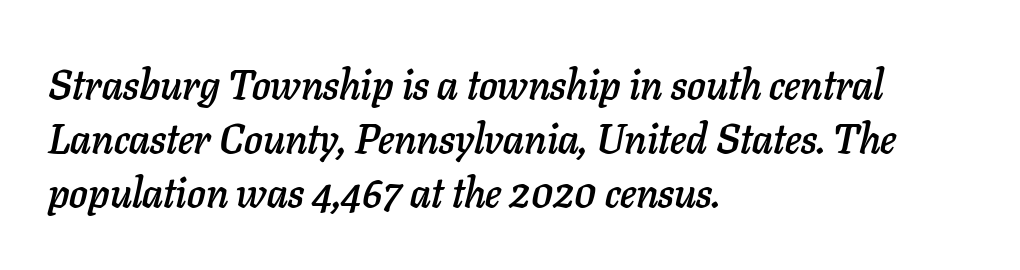
Decoration check: the copy has no underline. These lines are rendered in a variable-pitch font. The leading is moderate, giving the passage an even texture. The axis of the letterforms is tilted away from vertical.
